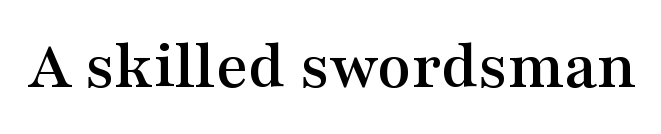
The specimen reads as upright at a glance. Yep, those are serifs on the letters. Descenders hang freely into open space. You could not count columns in this text — the font is proportionally spaced.
